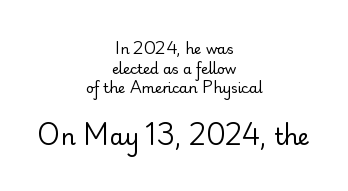
It's the straight-up-and-down kind of type. One-word summary of the alignment: center. The space between consecutive lines is moderate. Heft: none added — not bold. Type size steps up from the first block to the second.
